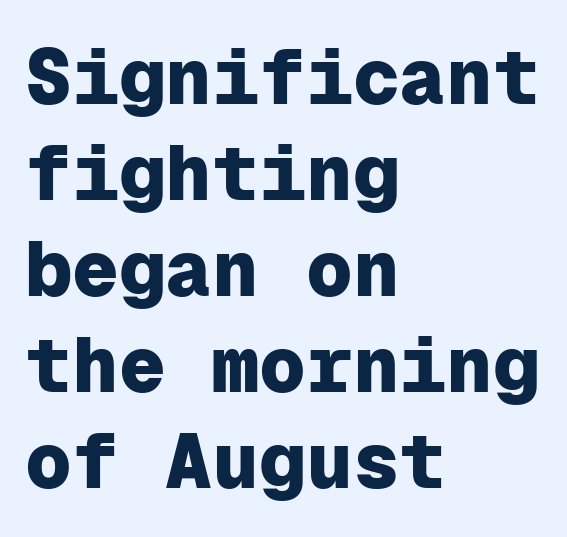
The image shows 78 px heavy sans-serif type, upright, monospaced; set left-aligned, line spacing 1.23x, normal letter spacing, not underlined; low stroke contrast and a medium x-height.
